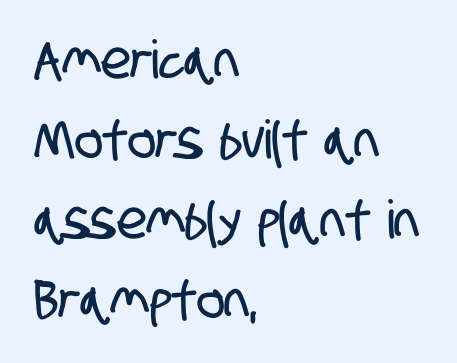
Q: Is the typeface a serif or a sans-serif typeface? A: Sans-serif.
Q: Is the text underlined? A: No.
Q: How is the paragraph aligned? A: Left-aligned.
Q: Is the spacing between letters normal or unusually wide? A: Normal.
Q: Is the spacing between lines tight, normal or loose? A: Normal.
Q: Width (condensed, normal, or wide)? A: Condensed.
Q: Stroke contrast? A: Low.
Q: x-height? A: Large.
Q: Monospaced? A: No.
